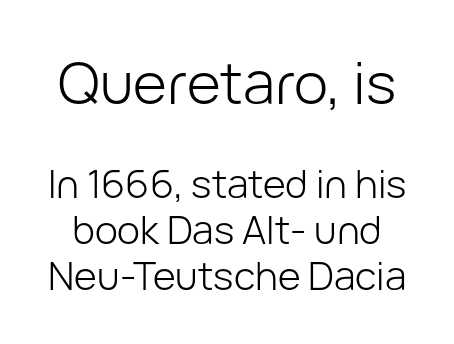
{"serif": "no", "italic": "no", "bold": "no", "weight": "light", "width": "normal", "stroke_contrast": "low", "x_height": "medium", "monospaced": "no", "underline": "no", "line_spacing_ratio": 1.17, "letter_spacing": "normal", "letter_spacing_em": 0.0, "larger_block": "first", "size_ratio": 1.49, "glyph_px": 58}
